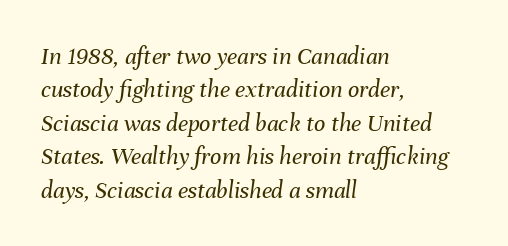
The image shows 25 px text type, italic (leaning right); set left-aligned, normal line spacing (1.34x), normal letter spacing, not underlined.
